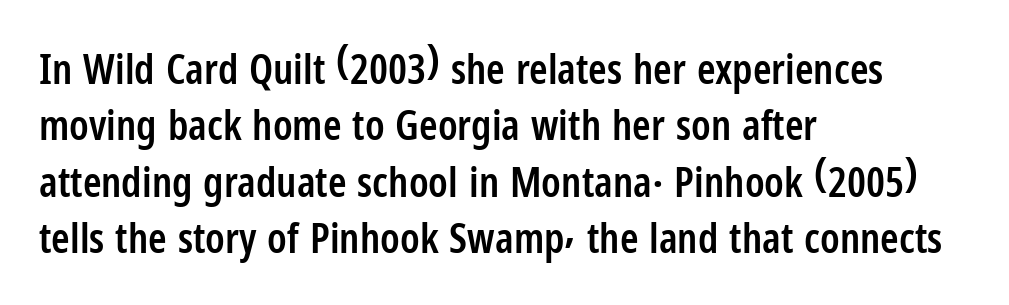
The image shows 42 px semibold, condensed sans-serif type, upright; set left-aligned, normal line spacing (1.34x), normal letter spacing, not underlined; low stroke contrast and a medium x-height.
